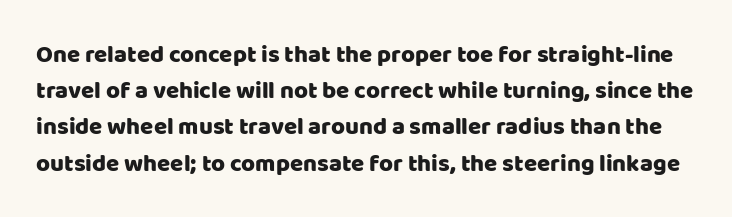
The image shows 24 px text type, upright; set normal line spacing (1.51x), normal letter spacing, not underlined.
